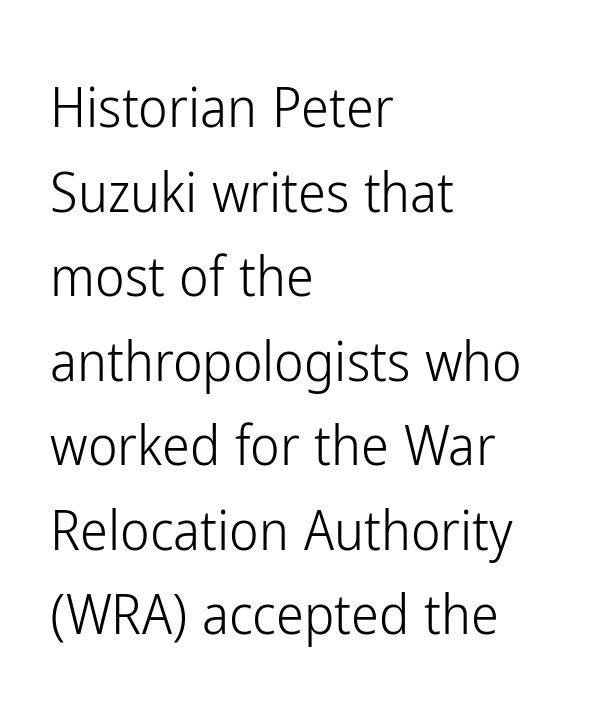
{"serif": "no", "italic": "no", "bold": "no", "weight": "light", "width": "condensed", "stroke_contrast": "low", "x_height": "medium", "monospaced": "no", "underline": "no", "align": "left", "line_spacing": "normal", "line_spacing_ratio": 1.51, "letter_spacing": "normal", "letter_spacing_em": 0.0, "glyph_px": 56}
